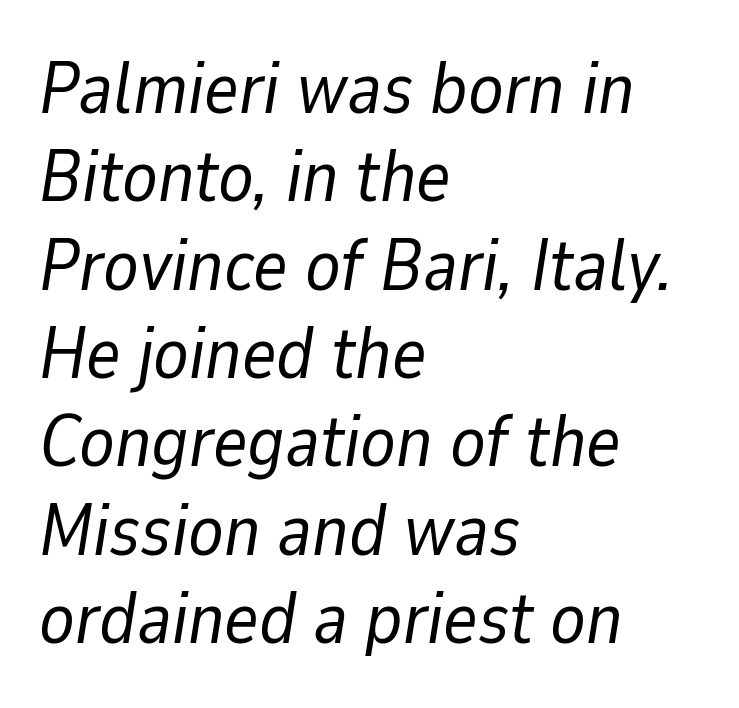
Nobody touched the tracking dial on this one. The face used here is proportionally spaced, like ordinary book or web type. Does the lettering tilt? It does — this is italic. The baseline area is clear. The passage is arranged the way most books set body copy — flush left. Weight: in the light-to-regular range.
